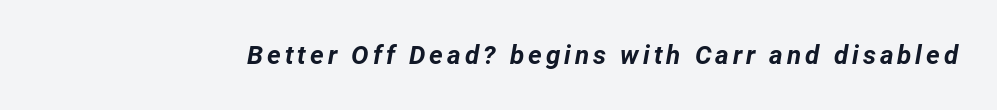
Q: Is the text bold? A: Yes.
Q: Is the text italic (slanted)? A: Yes, it leans right by about 12 degrees.
Q: Is the text underlined? A: No.
